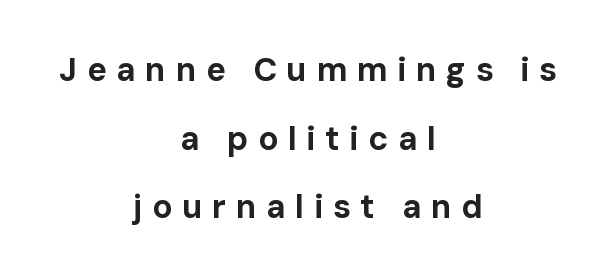
The zone under the glyphs is completely vacant. Every letter is thick-stroked: bold, no question. This sample trades compactness for vertical openness between lines. The type is letterspaced generously, with wide tracking. Is the block centered? Yes — each line is placed symmetrically about the middle. Look at the bottom of the vertical strokes: they stop flat, with no serifs.
